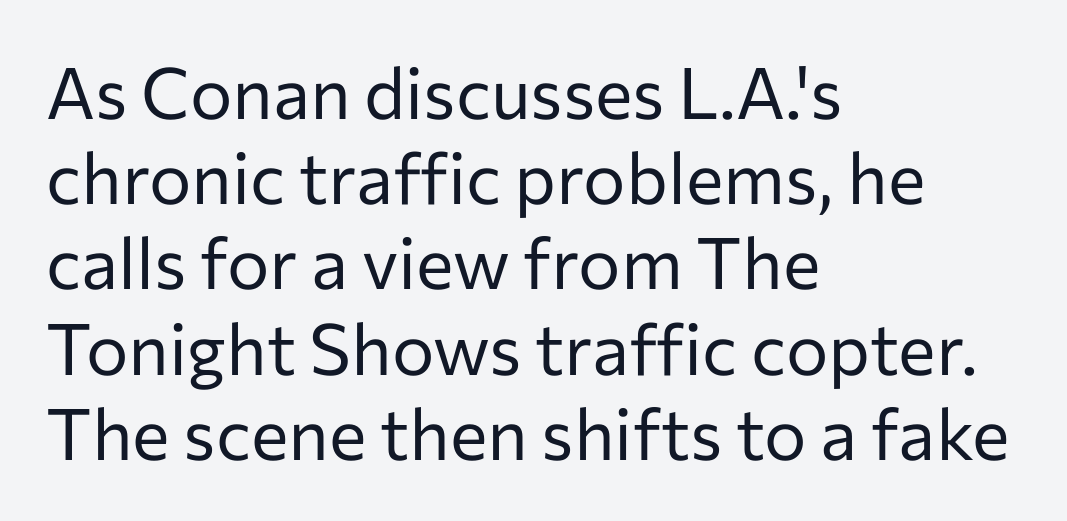
The weight would be labelled regular, book, light, or lighter still. Which margin do the lines hug? The left one — the right edge is uneven. The typeface chosen for these lines omits serifs. Unlike italic type, these characters show no tilt at all. A bare baseline throughout the passage.
